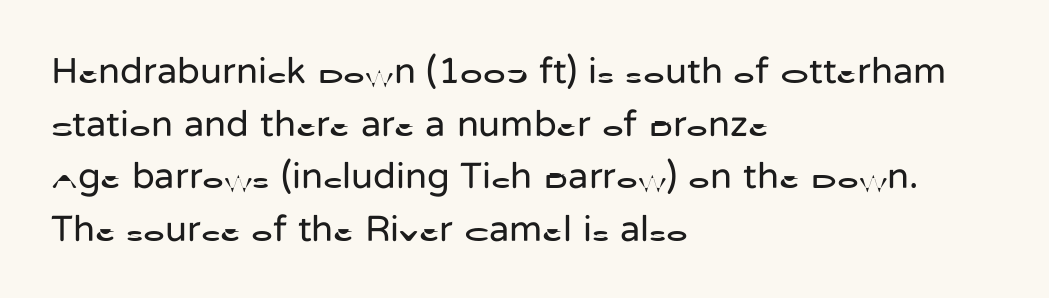
Is there much room between lines? A standard amount, neither cramped nor airy. The paragraph shown leans on its left margin. Spacing between characters is what you'd get straight out of the box. A typesetter would mark this as roman, not italic. The weight tops out at a normal text grade.
